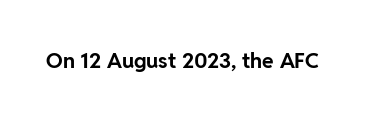
The image shows 21 px bold type, upright; set normal letter spacing, not underlined.
